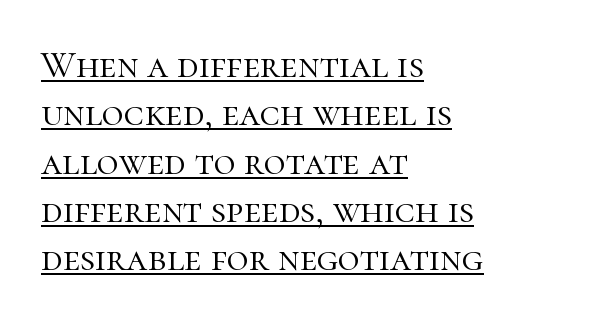
The image shows 38 px light serif type, upright; set left-aligned, normal line spacing (1.27x), normal letter spacing, underlined; high stroke contrast and a medium x-height.
